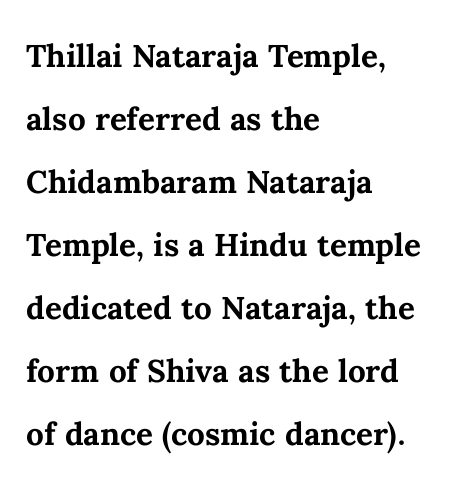
{"italic": "no", "bold": "yes", "weight": "semibold", "width": "normal", "stroke_contrast": "medium", "x_height": "medium", "monospaced": "no", "underline": "no", "align": "left", "line_spacing": "normal", "line_spacing_ratio": 1.5, "letter_spacing": "normal", "letter_spacing_em": 0.0, "glyph_px": 42}
